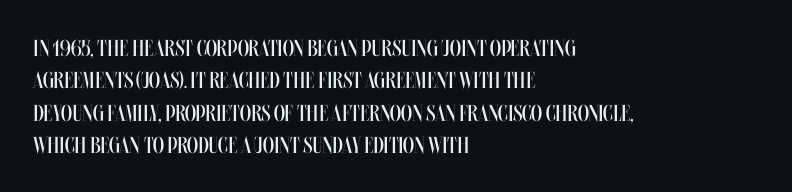
Q: Is the text bold? A: No.
Q: Is the text italic (slanted)? A: No, it is upright.
Q: Is the text underlined? A: No.
Q: How is the paragraph aligned? A: Left-aligned.
Q: Is the spacing between letters normal or unusually wide? A: Normal.
Q: Is the spacing between lines tight, normal or loose? A: Normal.
